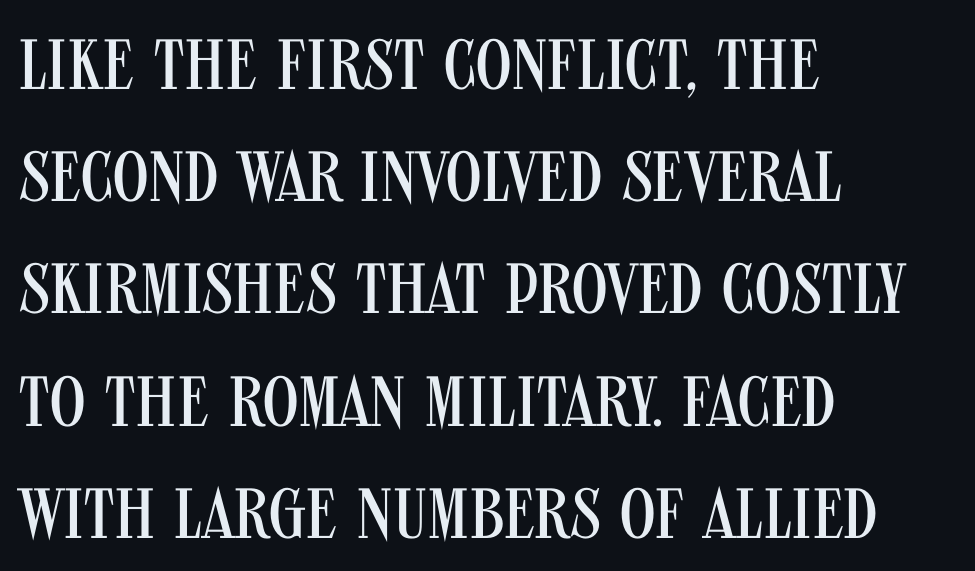
{"serif": "no", "italic": "no", "bold": "no", "weight": "regular", "width": "condensed", "stroke_contrast": "medium", "x_height": "large", "monospaced": "no", "underline": "no", "align": "left", "line_spacing": "normal", "line_spacing_ratio": 1.58, "letter_spacing": "normal", "letter_spacing_em": 0.0, "glyph_px": 71}
